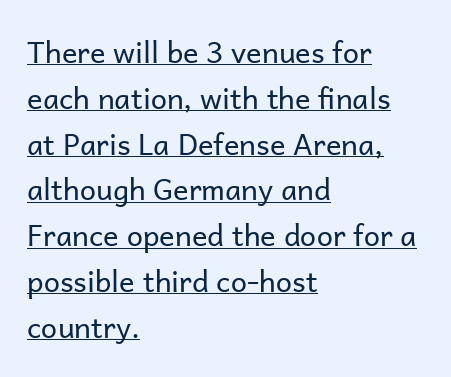
The image shows 29 px regular-weight sans-serif type, upright; set left-aligned, normal line spacing (1.58x), normal letter spacing, underlined; low stroke contrast and a medium x-height.
